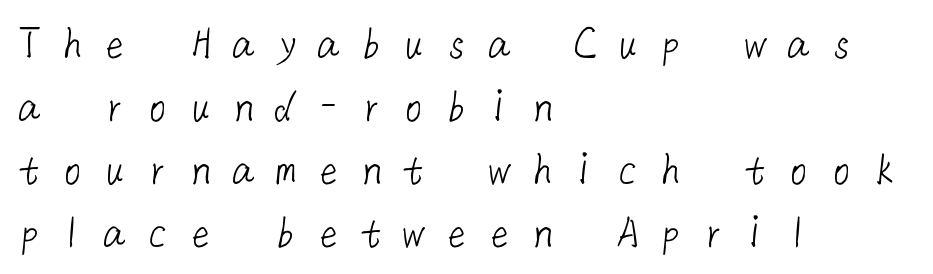
Q: Is the text bold? A: No.
Q: Is the typeface a serif or a sans-serif typeface? A: Sans-serif.
Q: Is the text underlined? A: No.
Q: How is the paragraph aligned? A: Left-aligned.
Q: Is the spacing between letters normal or unusually wide? A: Unusually wide.
Q: Is the spacing between lines tight, normal or loose? A: Normal.
Q: Width (condensed, normal, or wide)? A: Normal.
Q: Stroke contrast? A: Low.
Q: x-height? A: Medium.
